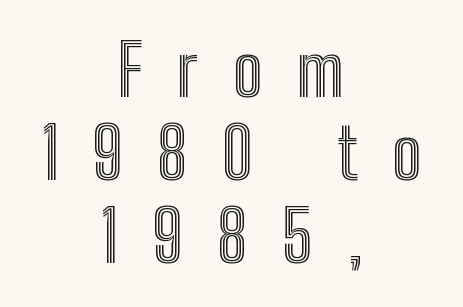
Q: Is the text italic (slanted)? A: No, it is upright.
Q: Is the text underlined? A: No.
Q: How is the paragraph aligned? A: Centered.
Q: Is the spacing between letters normal or unusually wide? A: Unusually wide.
Q: Width (condensed, normal, or wide)? A: Condensed.
Q: x-height? A: Medium.
Q: Monospaced? A: No.
